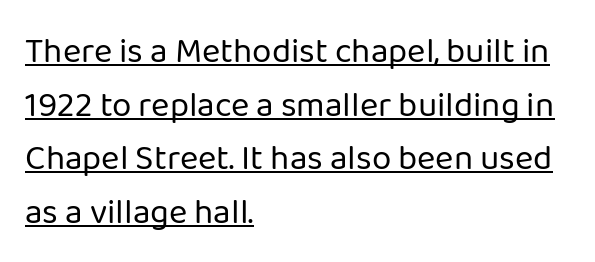
{"serif": "no", "italic": "no", "bold": "no", "weight": "regular", "width": "normal", "stroke_contrast": "low", "x_height": "medium", "monospaced": "no", "underline": "yes", "align": "left", "line_spacing": "normal", "line_spacing_ratio": 1.53, "letter_spacing": "normal", "letter_spacing_em": 0.0, "glyph_px": 35}
